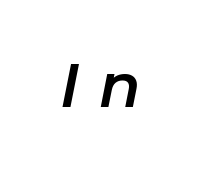
Q: Is the text italic (slanted)? A: Yes, it leans right by about 11 degrees.
Q: Is the text underlined? A: No.
Q: How is the paragraph aligned? A: Centered.
Q: Is the spacing between letters normal or unusually wide? A: Unusually wide.
Q: Width (condensed, normal, or wide)? A: Normal.
Q: Stroke contrast? A: Low.
Q: x-height? A: Medium.
Q: Monospaced? A: No.
